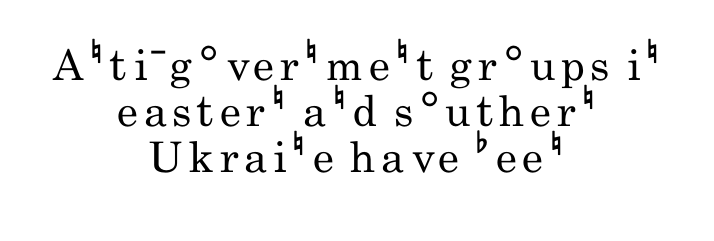
The image shows 42 px regular-weight, condensed sans-serif type, upright; set centered, tight line spacing (1.09x), not underlined; low stroke contrast and a small x-height.
